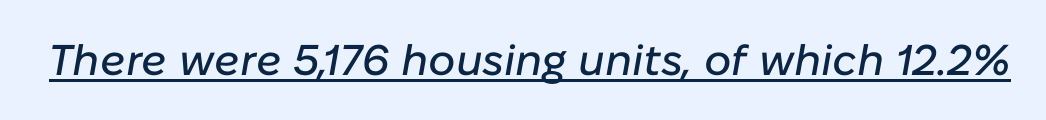
{"italic": "yes", "lean": "right", "slant_degrees": 10, "width": "normal", "stroke_contrast": "low", "x_height": "medium", "monospaced": "no", "underline": "yes", "letter_spacing": "normal", "letter_spacing_em": 0.0, "glyph_px": 43}
